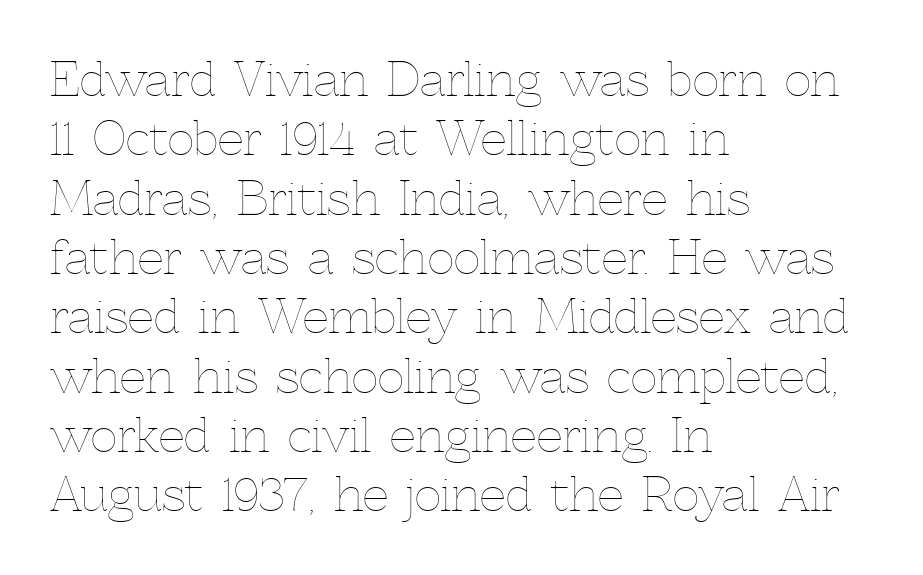
{"italic": "no", "bold": "no", "weight": "thin", "width": "normal", "x_height": "medium", "monospaced": "no", "underline": "no", "align": "left", "line_spacing": "normal", "line_spacing_ratio": 1.29, "letter_spacing": "normal", "letter_spacing_em": 0.0, "glyph_px": 46}
